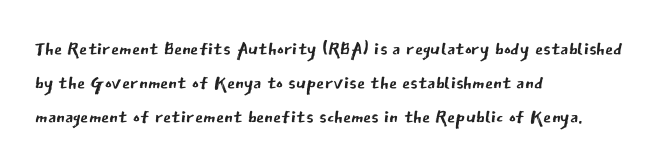
Descenders are the only things crossing below the line. Vertical strokes here are truly vertical. Compared with typical paragraphs, the rows here are spaced about the same. The setting favours the left margin, as ordinary paragraphs usually do.
